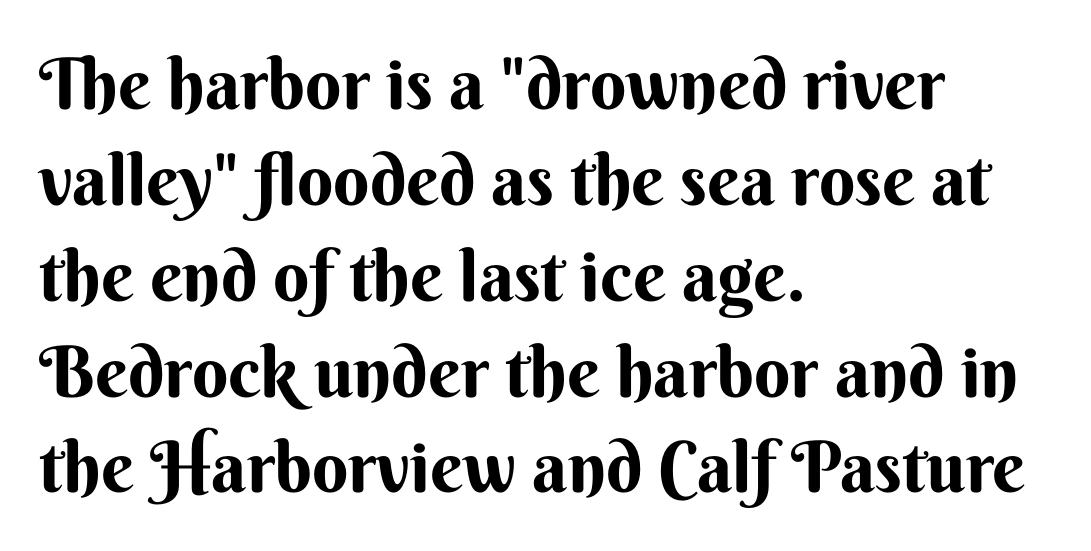
The strip under each line holds only bare page. Weight: bold. A typesetter would call this proportional, since set widths differ per character. These lines stack with their left ends in a neat column.
